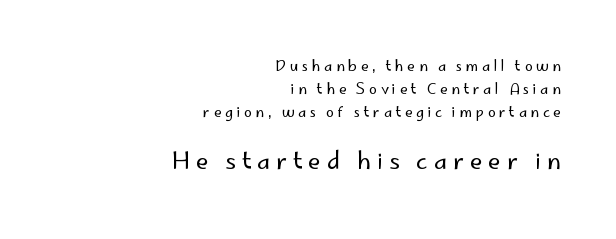
Q: Is the text bold? A: No.
Q: Is the text italic (slanted)? A: No, it is upright.
Q: Is the text underlined? A: No.
Q: How is the paragraph aligned? A: Right-aligned.
Q: Is the spacing between letters normal or unusually wide? A: Unusually wide.
Q: Is the spacing between lines tight, normal or loose? A: Normal.
Q: Which block of text is set in a larger size, the first (top) or the second (bottom)? A: The second (bottom) one.
